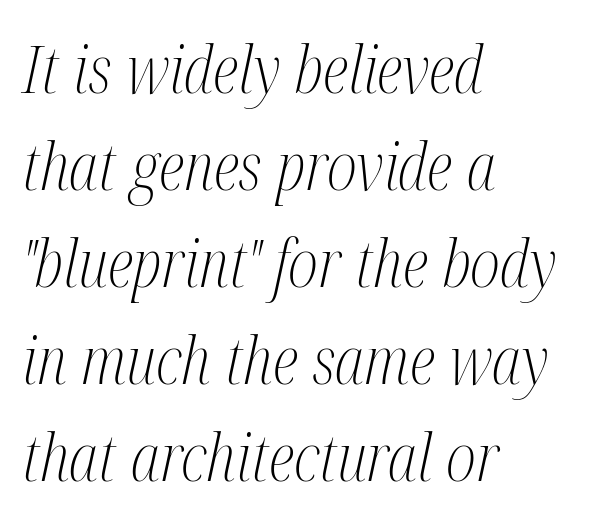
These lines sit exactly where default settings would place them. An italicized treatment has been applied to the whole sample. Serifs: yes, visible at the terminals of the letterforms. The area under the type is left untouched. Stroke mass is kept to a normal reading level or below.
